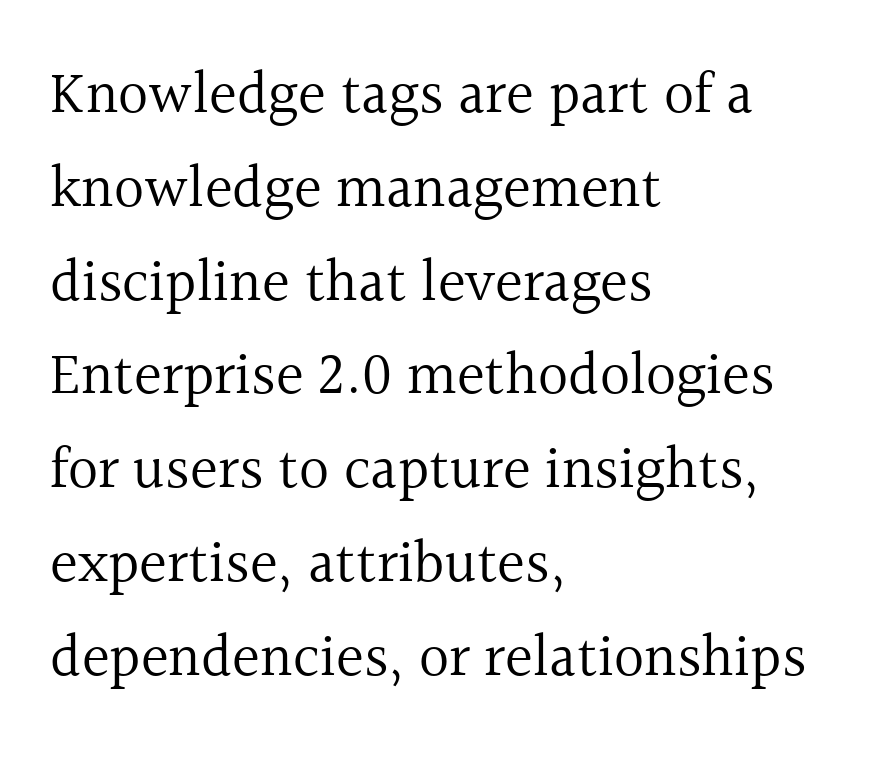
The image shows 59 px regular-weight serif type, upright; set left-aligned, normal line spacing (1.59x), normal letter spacing, not underlined; a medium x-height.
